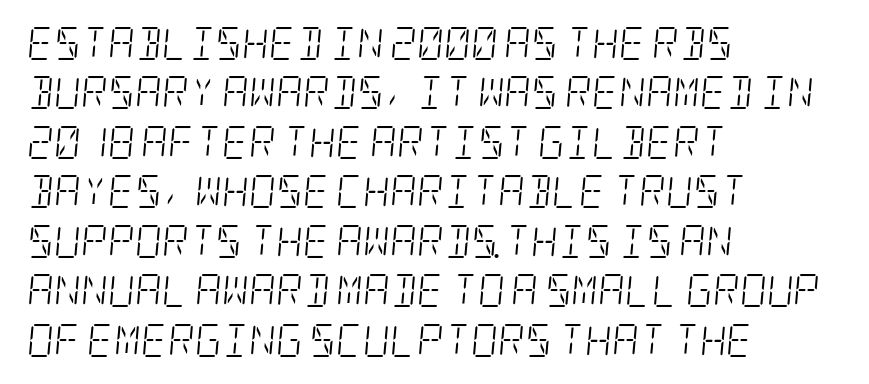
The image shows 33 px light, condensed serif type, italic (leaning right); set left-aligned, normal line spacing (1.5x), normal letter spacing, not underlined; low stroke contrast and a large x-height.
